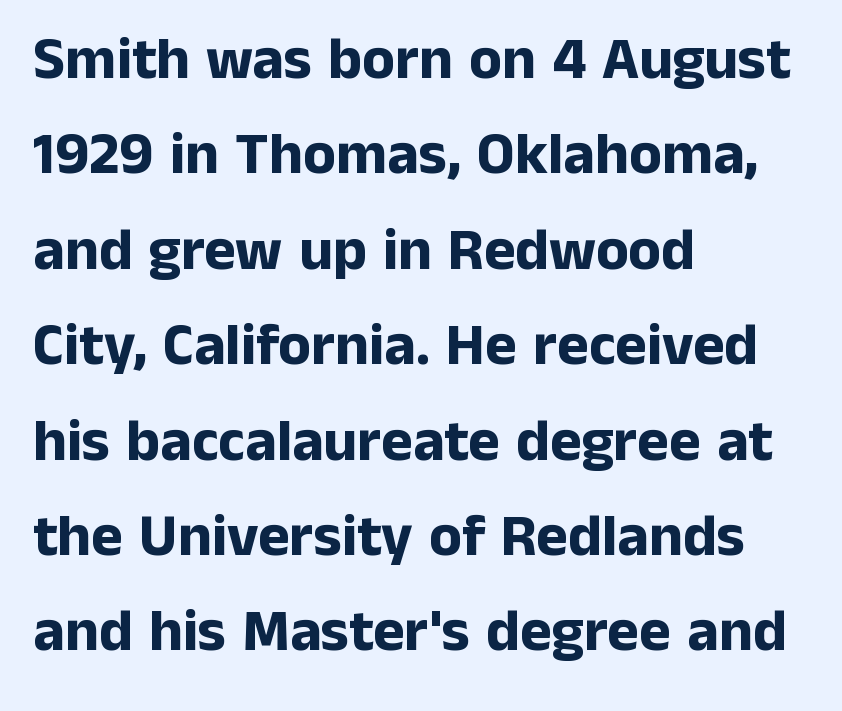
The image shows 60 px bold sans-serif type, upright; set left-aligned, normal line spacing (1.59x), normal letter spacing, not underlined; low stroke contrast and a medium x-height.
